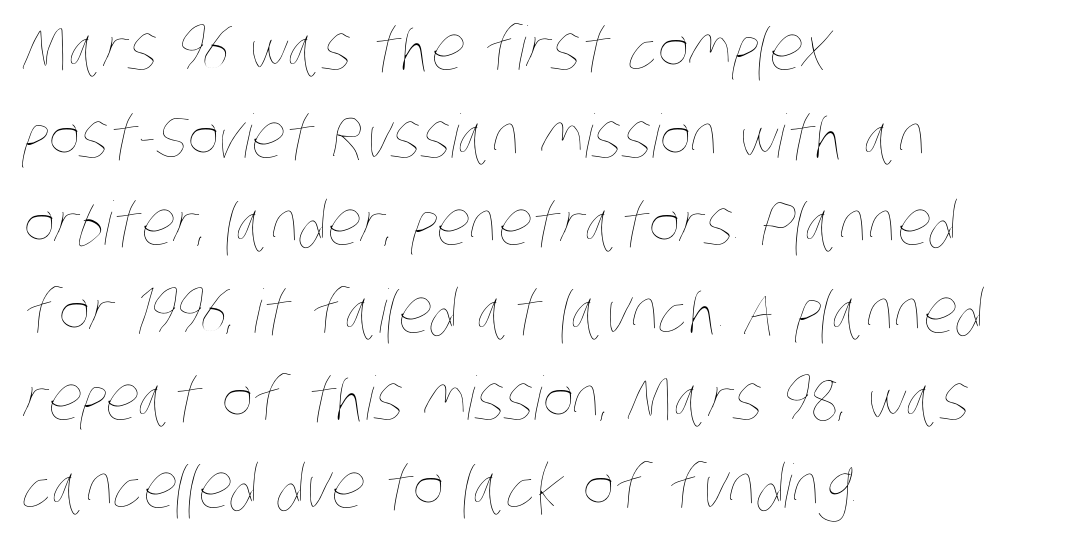
No extra ink here — the face is not bold. Looks like regular typesetting: each glyph gets only the width it needs. Regarding leading, the lines here are spaced in the standard way. Teacher's note: observe the even left margin — that is flush-left alignment.
